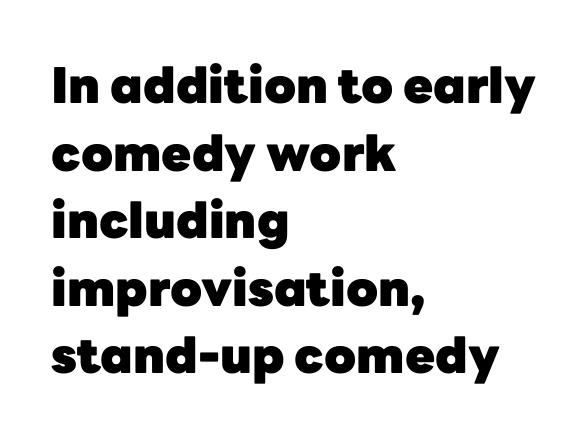
The image shows 49 px heavy sans-serif type, upright; set left-aligned, normal line spacing (1.38x), normal letter spacing, not underlined; low stroke contrast and a medium x-height.
